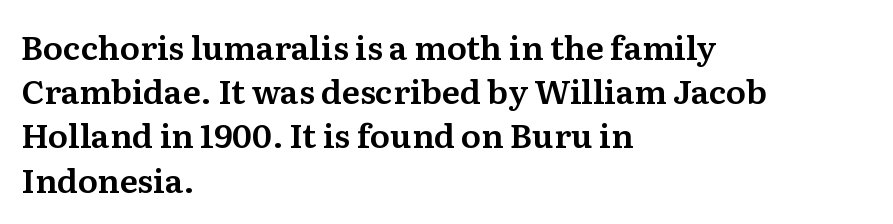
The image shows 33 px serif type, upright; set left-aligned, normal line spacing (1.34x), normal letter spacing, not underlined; medium stroke contrast and a medium x-height.
